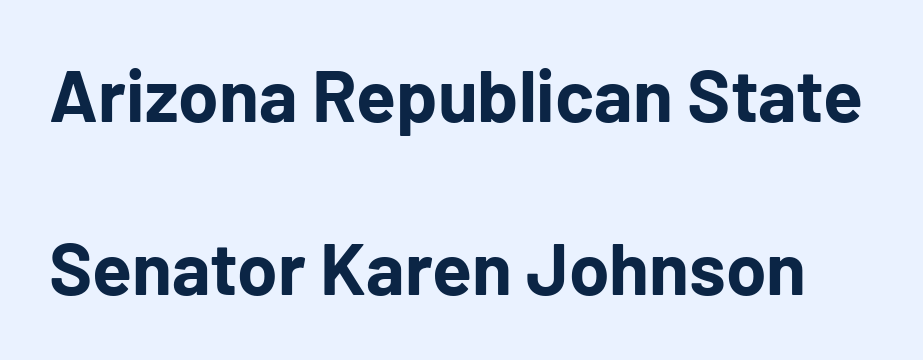
Q: Is the text bold? A: Yes.
Q: Is the text italic (slanted)? A: No, it is upright.
Q: Is the typeface a serif or a sans-serif typeface? A: Sans-serif.
Q: Is the text underlined? A: No.
Q: Is the spacing between letters normal or unusually wide? A: Normal.
Q: Is the spacing between lines tight, normal or loose? A: Loose.
Q: Width (condensed, normal, or wide)? A: Normal.
Q: Stroke contrast? A: Low.
Q: x-height? A: Medium.
Q: Monospaced? A: No.
